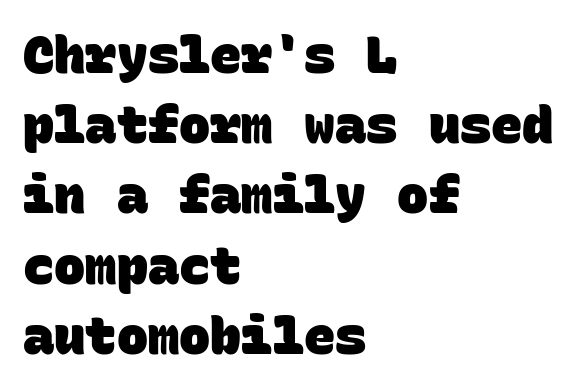
The image shows 52 px heavy sans-serif type, monospaced; set left-aligned, normal line spacing (1.35x), normal letter spacing, not underlined; low stroke contrast and a large x-height.
